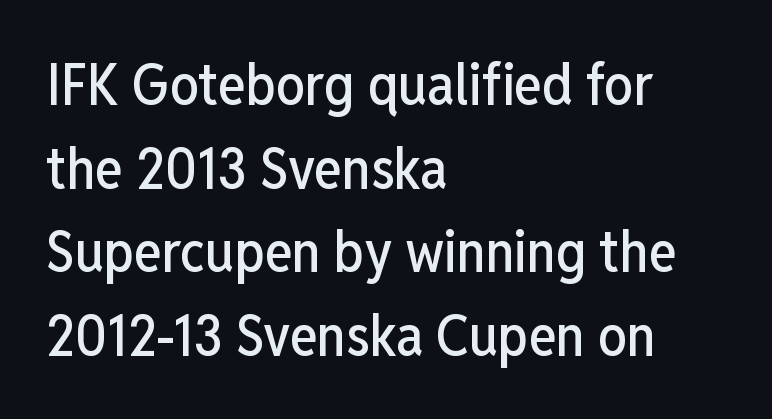
Q: Is the text italic (slanted)? A: No, it is upright.
Q: Is the typeface a serif or a sans-serif typeface? A: Sans-serif.
Q: Is the text underlined? A: No.
Q: How is the paragraph aligned? A: Left-aligned.
Q: Is the spacing between letters normal or unusually wide? A: Normal.
Q: Is the spacing between lines tight, normal or loose? A: Normal.
Q: Width (condensed, normal, or wide)? A: Condensed.
Q: Stroke contrast? A: Low.
Q: x-height? A: Medium.
Q: Monospaced? A: No.
